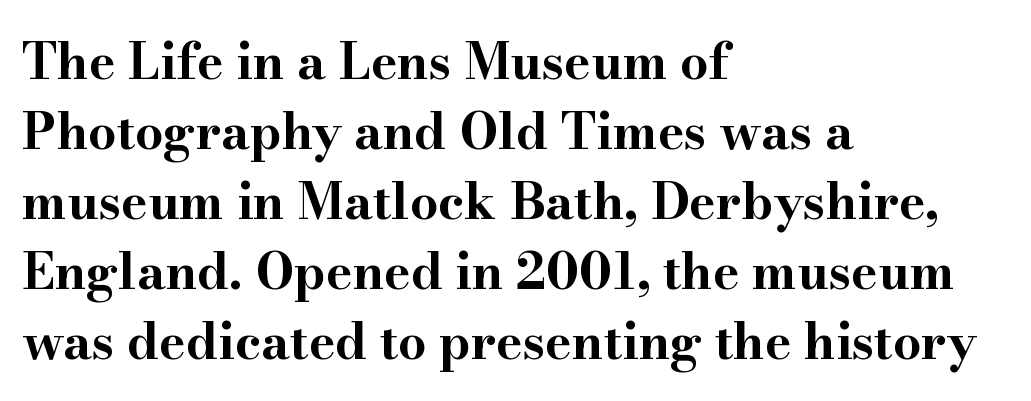
The image shows 50 px bold, wide serif type, upright; set left-aligned, normal line spacing (1.4x), normal letter spacing, not underlined; high stroke contrast and a small x-height.
